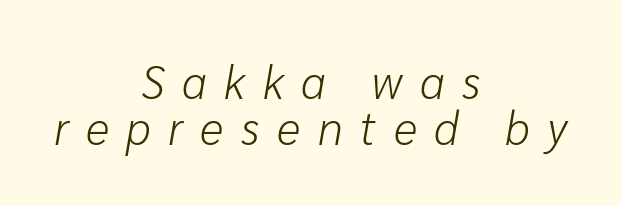
The image shows 46 px light type, italic (leaning right); set centered, tight line spacing (1.01x), unusually wide letter spacing (+0.38 em), not underlined; low stroke contrast and a medium x-height.
